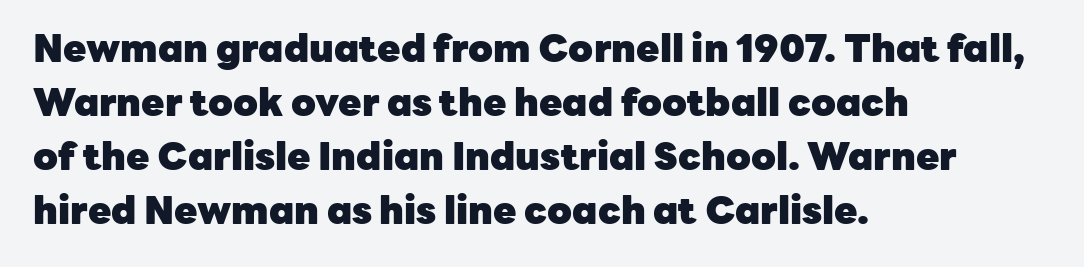
Q: Is the text bold? A: Yes.
Q: Is the text italic (slanted)? A: No, it is upright.
Q: Is the typeface a serif or a sans-serif typeface? A: Sans-serif.
Q: Is the text underlined? A: No.
Q: How is the paragraph aligned? A: Left-aligned.
Q: Is the spacing between letters normal or unusually wide? A: Normal.
Q: Is the spacing between lines tight, normal or loose? A: Normal.
Q: Width (condensed, normal, or wide)? A: Normal.
Q: Stroke contrast? A: Low.
Q: x-height? A: Medium.
Q: Monospaced? A: No.
